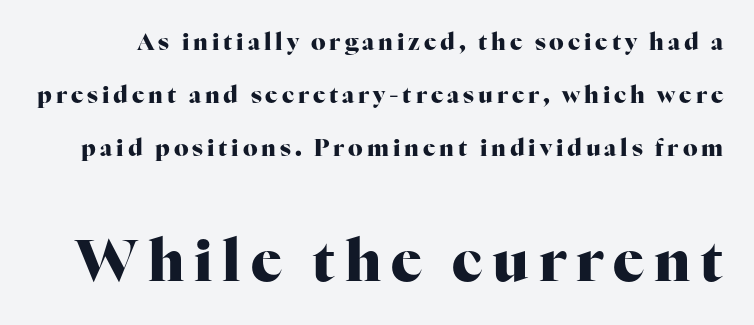
The image shows 57 px heavy serif type, upright; set loose line spacing (2.3x), not underlined; the second (bottom) block is 2.48x larger; high stroke contrast and a medium x-height.
